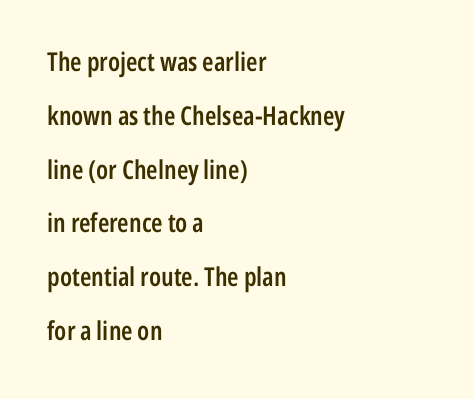
The image shows 26 px text type, upright; set left-aligned, loose line spacing (2.07x), normal letter spacing, not underlined.
